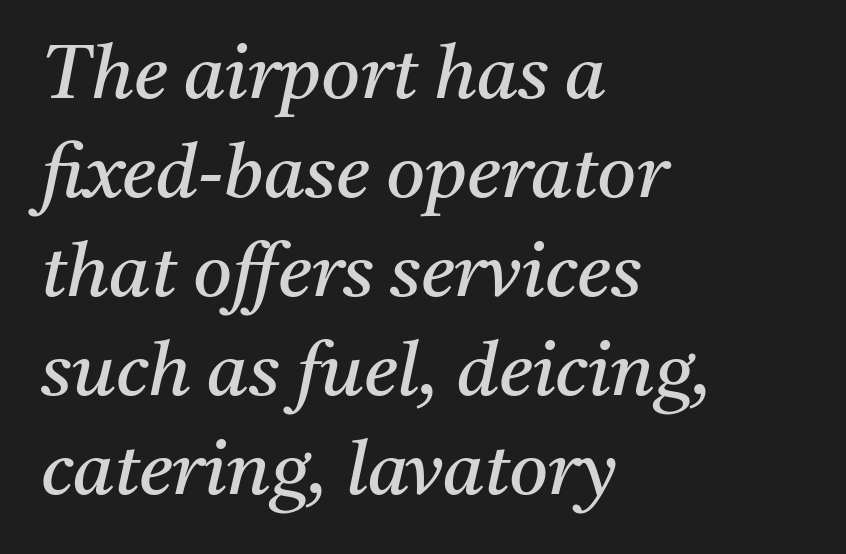
The image shows 75 px regular-weight serif type, italic (leaning right); set left-aligned, normal line spacing (1.32x), normal letter spacing, not underlined; medium stroke contrast and a medium x-height.
